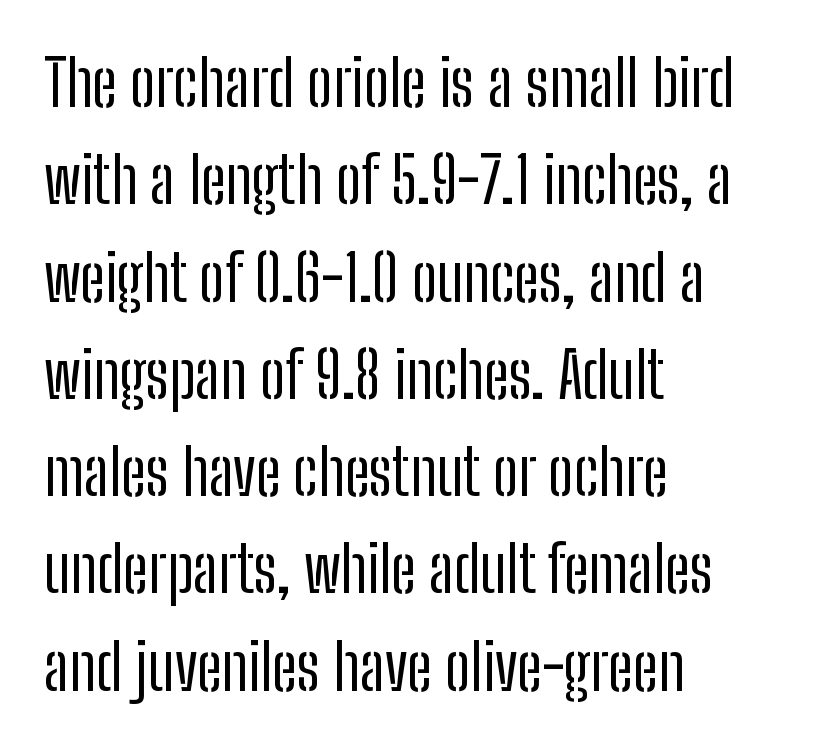
Q: Is the text bold? A: No.
Q: Is the text italic (slanted)? A: No, it is upright.
Q: Is the typeface a serif or a sans-serif typeface? A: Sans-serif.
Q: Is the text underlined? A: No.
Q: How is the paragraph aligned? A: Left-aligned.
Q: Is the spacing between letters normal or unusually wide? A: Normal.
Q: Is the spacing between lines tight, normal or loose? A: Normal.
Q: Width (condensed, normal, or wide)? A: Condensed.
Q: Stroke contrast? A: Low.
Q: x-height? A: Medium.
Q: Monospaced? A: No.
